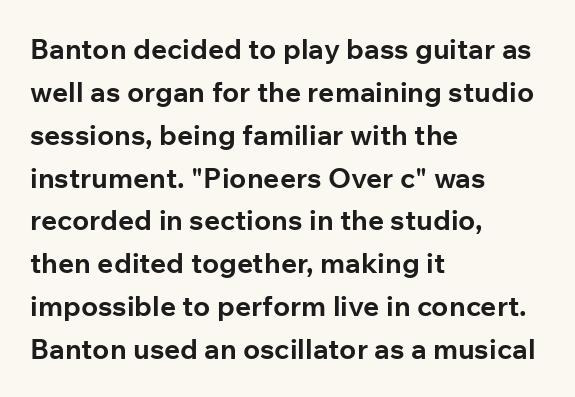
Q: Is the text bold? A: Yes.
Q: Is the text italic (slanted)? A: No, it is upright.
Q: Is the typeface a serif or a sans-serif typeface? A: Sans-serif.
Q: Is the text underlined? A: No.
Q: How is the paragraph aligned? A: Left-aligned.
Q: Is the spacing between letters normal or unusually wide? A: Normal.
Q: Is the spacing between lines tight, normal or loose? A: Normal.
Q: Width (condensed, normal, or wide)? A: Normal.
Q: Stroke contrast? A: Low.
Q: x-height? A: Medium.
Q: Monospaced? A: No.
